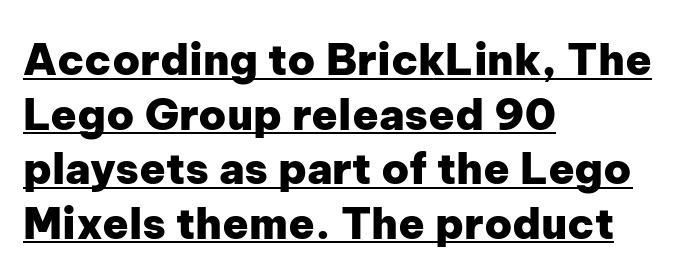
This rendering features underlined lettering. This sample uses an upright cut, with every glyph sitting square on the baseline. Check where the strokes stop: nothing finishes them off — pure sans. Default kerning and tracking; the words read as compact shapes.
